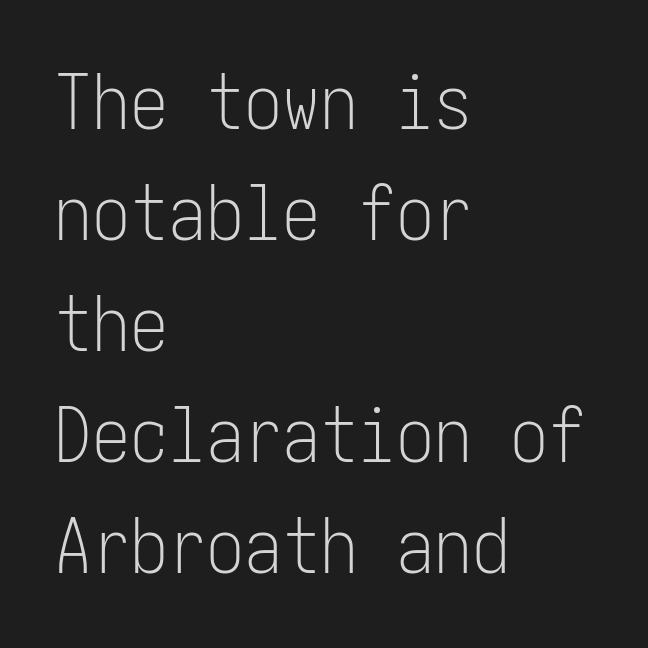
{"serif": "no", "italic": "no", "bold": "no", "weight": "light", "width": "condensed", "stroke_contrast": "low", "x_height": "medium", "underline": "no", "align": "left", "line_spacing": "normal", "line_spacing_ratio": 1.46, "letter_spacing": "normal", "letter_spacing_em": 0.0, "glyph_px": 76}
